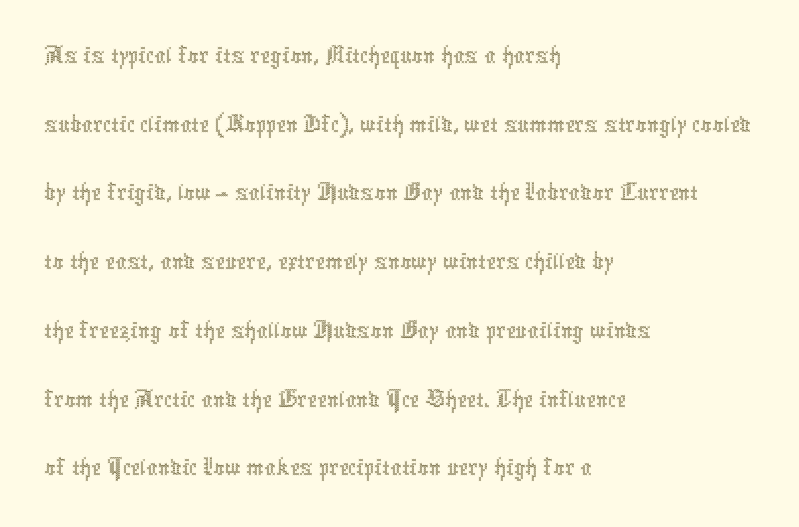
The image shows 55 px thin, condensed type, upright; set left-aligned, normal line spacing (1.25x), normal letter spacing, not underlined; a medium x-height.
